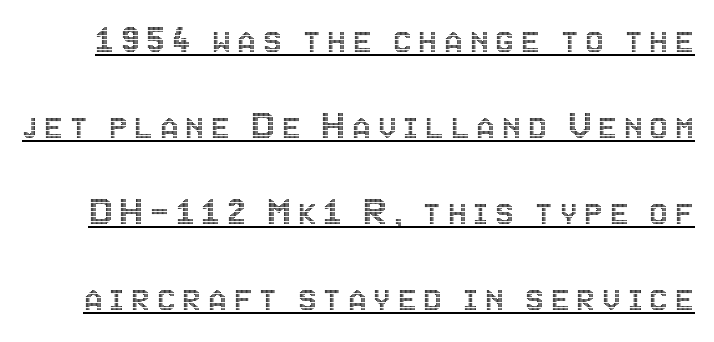
Unlike italic type, these characters show no tilt at all. Varying glyph widths throughout — classic text-font behaviour. The passage shown stacks its lines with a broad gap. Honestly, the underline is the first thing you notice here.
